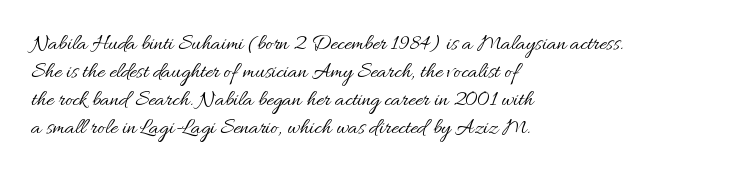
No extra ink here — the face is not bold. Students, observe: this is what conventionally led text looks like. Visually the block forms a straight wall on the left and a jagged coastline on the right. Clear beneath every line of the passage.
